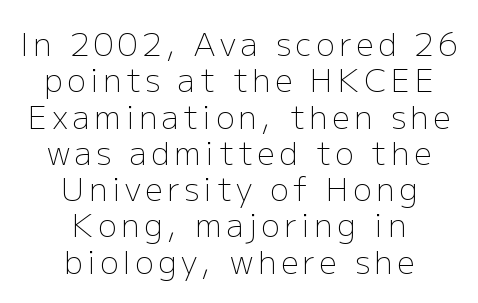
{"serif": "no", "italic": "no", "bold": "no", "weight": "light", "width": "normal", "stroke_contrast": "low", "x_height": "medium", "monospaced": "no", "underline": "no", "align": "center", "line_spacing_ratio": 1.17, "glyph_px": 31}
